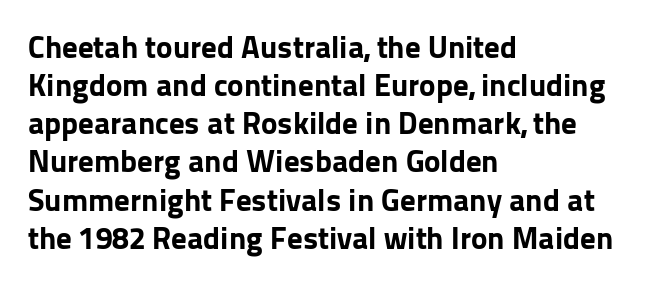
Regarding serifs, this sample does without them. Vertical strokes here are truly vertical. Left-aligned paragraph, ragged on the right. Anything drawn beneath the words? Only blank space. Look at the stroke-to-counter ratio: heavy, a bold. Spacing verdict: proportional, widths tailored to each character.
